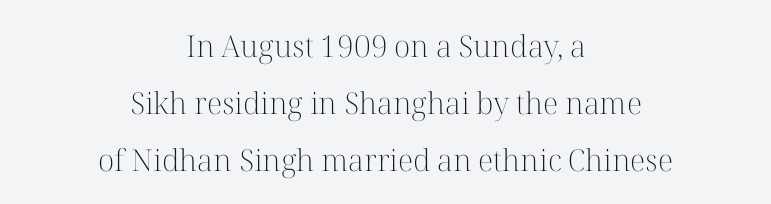
The image shows 30 px light serif type, upright; set centered, loose line spacing (1.9x), normal letter spacing, not underlined; high stroke contrast and a medium x-height.
